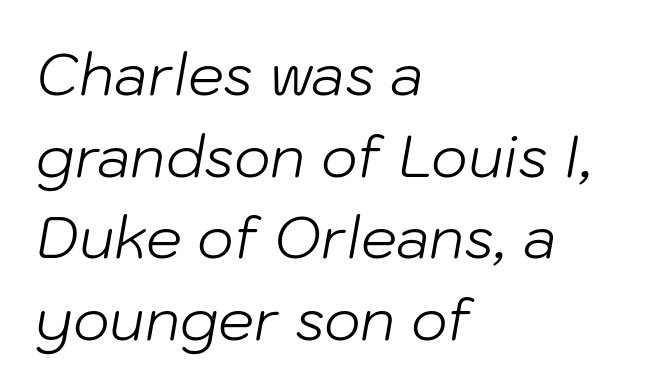
Unbolded letterforms with no extra heft. This rendering leaves character spacing at its baseline value. The passage shown is typed in a proportional face where columns would drift. In terms of leading, this rendering sits right in the middle.
